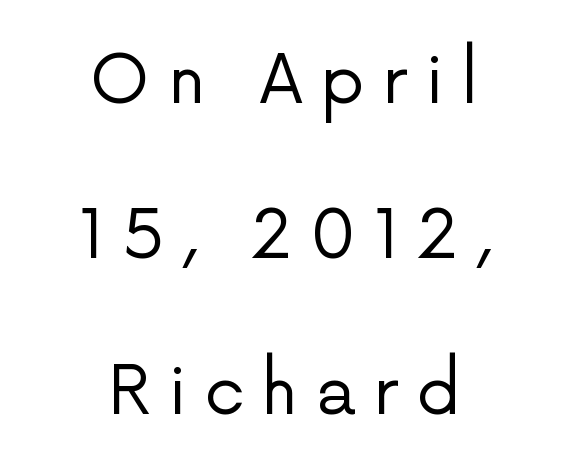
I'd call this a sans setting — the letters go barefoot. The font is comparable to plain body text, perhaps lighter. Ascenders rise straight up at ninety degrees. Loosely led — the rows are spread out. The letters are spread apart with noticeably loose tracking. One-word summary of the alignment: center.
